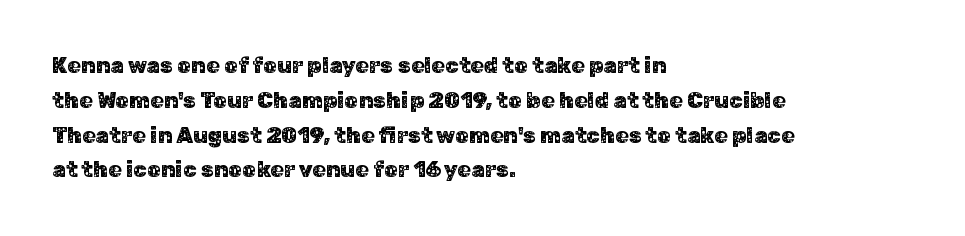
The image shows 22 px text type, upright; set left-aligned, normal line spacing (1.58x), normal letter spacing, not underlined.
